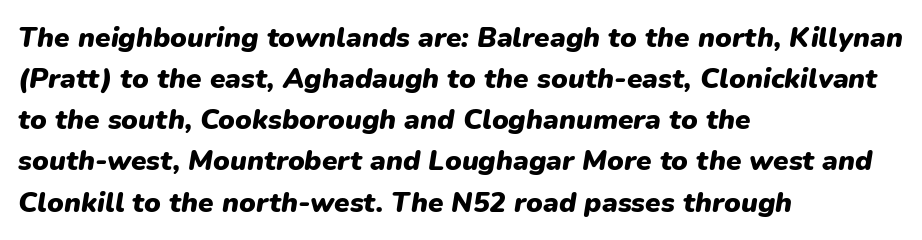
The image shows 28 px heavy type, italic (leaning right); set left-aligned, normal line spacing (1.47x), normal letter spacing, not underlined; low stroke contrast and a medium x-height.
